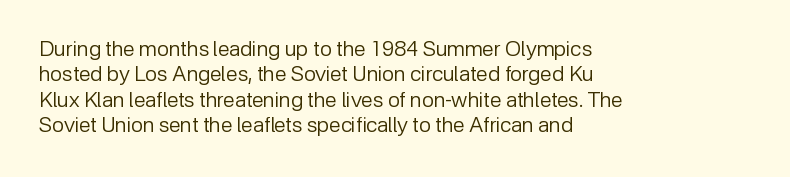
A bare baseline throughout the passage. Line beginnings align vertically; line endings do not. This sample uses plain, unmodified letter spacing. Posture: straight, roman, zero tilt. Is this a heavy cut? Hardly; it is regular or lighter.
